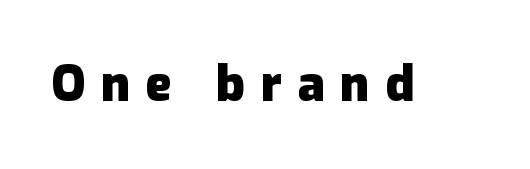
{"serif": "no", "italic": "no", "bold": "yes", "weight": "heavy", "width": "normal", "stroke_contrast": "low", "x_height": "medium", "monospaced": "no", "underline": "no", "letter_spacing": "wide", "letter_spacing_em": 0.32, "glyph_px": 49}
